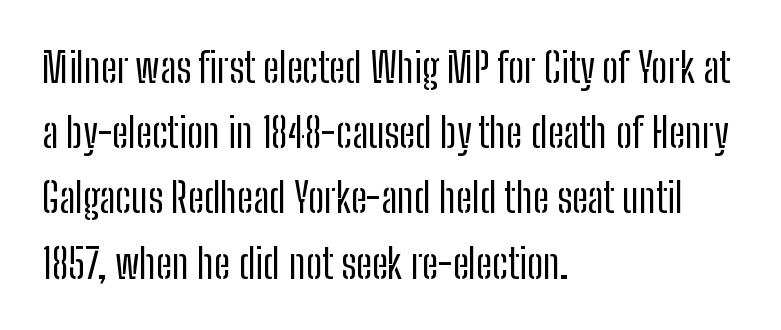
{"serif": "no", "italic": "no", "bold": "no", "weight": "regular", "width": "condensed", "stroke_contrast": "low", "x_height": "medium", "monospaced": "no", "underline": "no", "align": "left", "line_spacing": "normal", "line_spacing_ratio": 1.59, "letter_spacing": "normal", "letter_spacing_em": 0.0, "glyph_px": 41}
